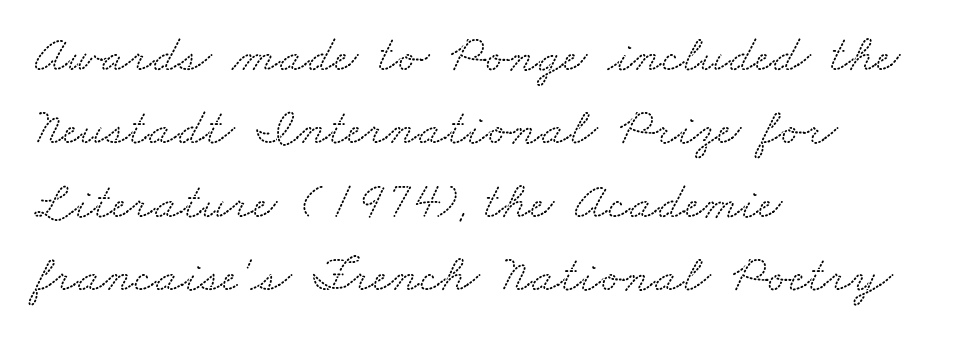
The image shows 52 px wide type; set left-aligned, normal line spacing (1.41x), normal letter spacing, not underlined; low stroke contrast and a small x-height.
